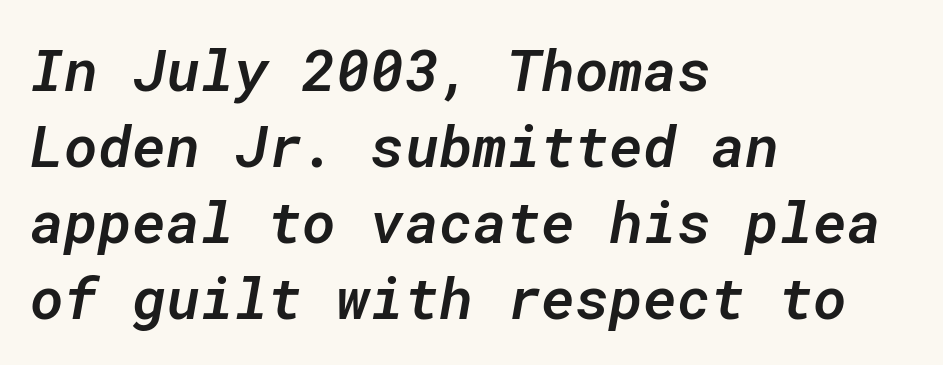
The face used here is monospaced, like something from a code editor. The letters are semibold — heavier than regular but short of a full bold. Students, observe: this is what conventionally led text looks like. The rendering applies a slant to the glyphs. Here the glyphs are tracked normally, forming tight word shapes. Leftover space on each line is placed entirely after the last word.
